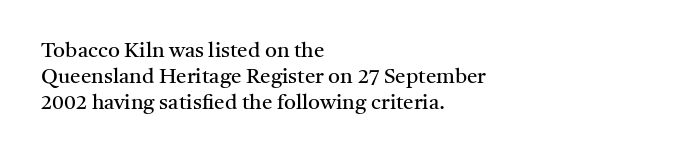
{"italic": "no", "bold": "no", "underline": "no", "align": "left", "line_spacing": "normal", "line_spacing_ratio": 1.25, "letter_spacing": "normal", "letter_spacing_em": 0.0, "glyph_px": 21}
